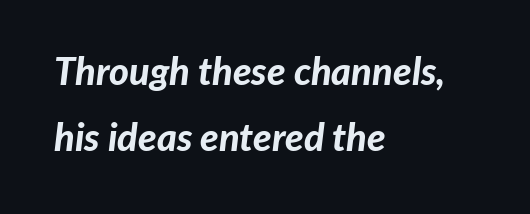
Q: Is the text bold? A: Yes.
Q: Is the text italic (slanted)? A: Yes, it leans right by about 7 degrees.
Q: Is the text underlined? A: No.
Q: How is the paragraph aligned? A: Left-aligned.
Q: Is the spacing between letters normal or unusually wide? A: Normal.
Q: Width (condensed, normal, or wide)? A: Normal.
Q: Stroke contrast? A: Low.
Q: x-height? A: Medium.
Q: Monospaced? A: No.
